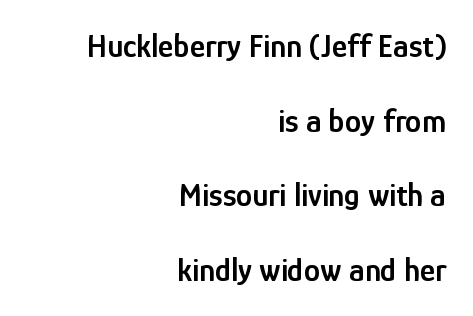
Spacing verdict: proportional, widths tailored to each character. Strokes here are thickened, but only to semibold level. A great deal of white space separates one row of letters from the next. A student would call this right alignment; a typographer would say flush right, rag left.
